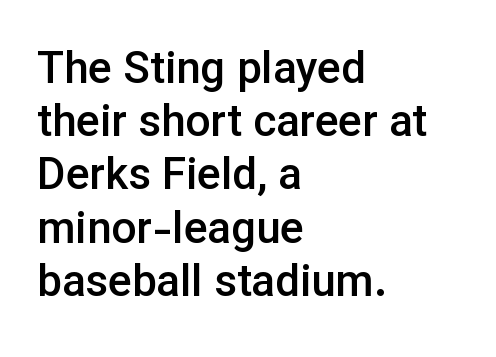
Reading down the block, your eye returns to a fixed left position each line. The rendering shows plain stroke endings on the letterforms — a sans-serif design. Inter-character spacing is left at the font's built-in metrics. This sample has the flowing, uneven cadence of proportional lettering. Notice how the stems are strictly vertical — no italics here.
